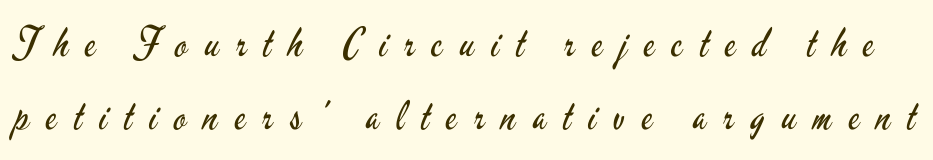
{"serif": "no", "bold": "no", "weight": "regular", "width": "condensed", "stroke_contrast": "low", "x_height": "small", "monospaced": "no", "underline": "no", "line_spacing_ratio": 1.83, "letter_spacing": "wide", "letter_spacing_em": 0.43, "glyph_px": 40}
